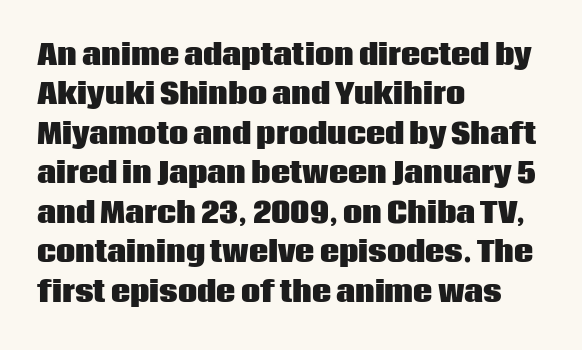
{"italic": "no", "bold": "yes", "underline": "no", "align": "left", "line_spacing": "normal", "line_spacing_ratio": 1.46, "letter_spacing": "normal", "letter_spacing_em": 0.0, "glyph_px": 27}
